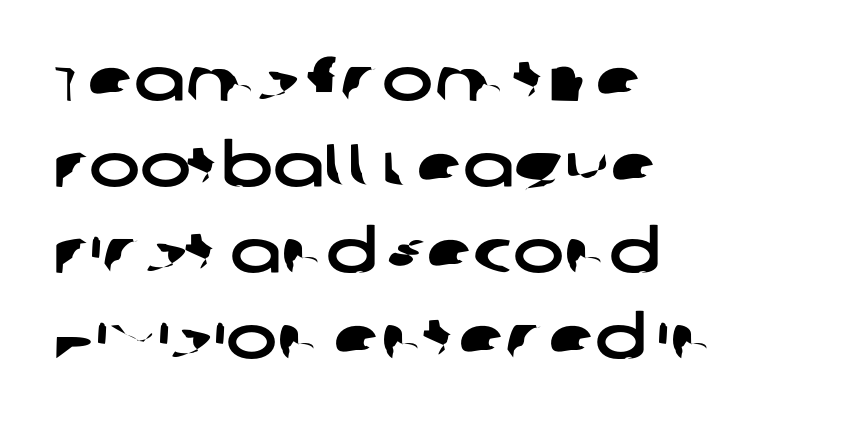
{"serif": "no", "width": "wide", "stroke_contrast": "low", "x_height": "large", "monospaced": "no", "underline": "no", "align": "left", "line_spacing": "normal", "line_spacing_ratio": 1.41, "letter_spacing": "normal", "letter_spacing_em": 0.0, "glyph_px": 61}
